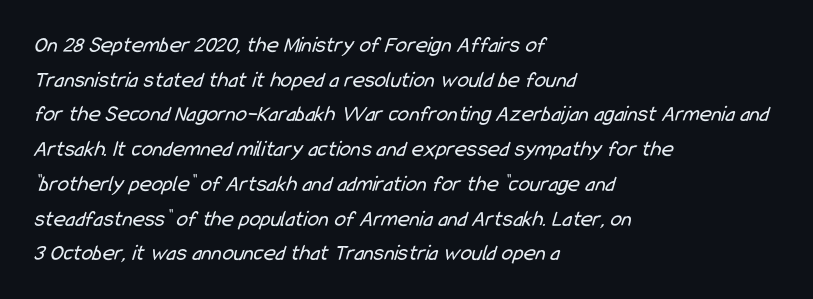
Q: Is the text bold? A: No.
Q: Is the text underlined? A: No.
Q: How is the paragraph aligned? A: Left-aligned.
Q: Is the spacing between letters normal or unusually wide? A: Normal.
Q: Is the spacing between lines tight, normal or loose? A: Normal.
